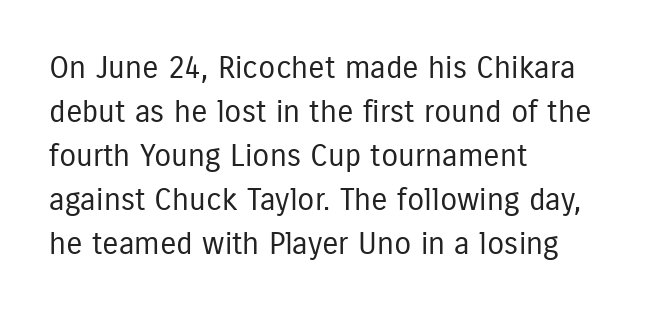
The image shows 31 px regular-weight, condensed sans-serif type, upright; set left-aligned, normal line spacing (1.42x), normal letter spacing, not underlined; low stroke contrast and a medium x-height.
